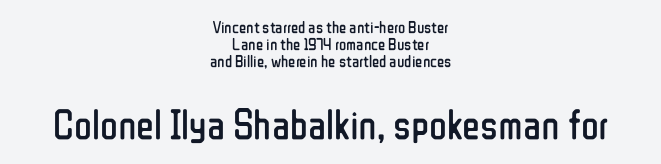
No letter is thick-stroked: the sample isn't bold. Does extra space separate the letters? No, they use regular spacing. Quick note: interline space is minimal. This layout puts the modest block above and the oversized block below. Each letter keeps its own natural width here, so spacing adapts to shape. Quick note: not italic, upright.
